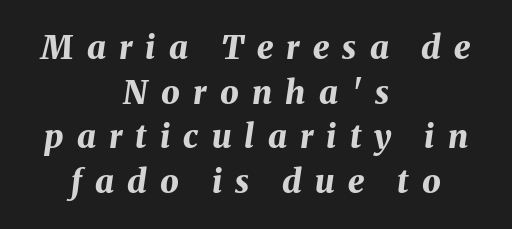
{"italic": "yes", "lean": "right", "slant_degrees": 8, "bold": "yes", "weight": "bold", "width": "normal", "stroke_contrast": "medium", "x_height": "medium", "monospaced": "no", "underline": "no", "align": "center", "line_spacing": "normal", "line_spacing_ratio": 1.35, "letter_spacing": "wide", "letter_spacing_em": 0.4, "glyph_px": 33}
